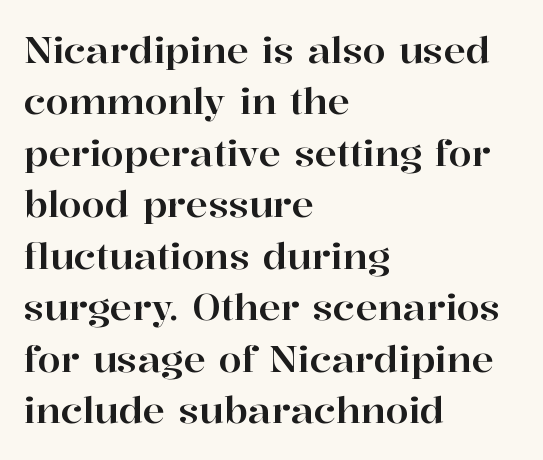
{"serif": "yes", "italic": "no", "width": "normal", "stroke_contrast": "high", "x_height": "medium", "monospaced": "no", "underline": "no", "align": "left", "line_spacing": "normal", "line_spacing_ratio": 1.39, "letter_spacing": "normal", "letter_spacing_em": 0.0, "glyph_px": 37}
